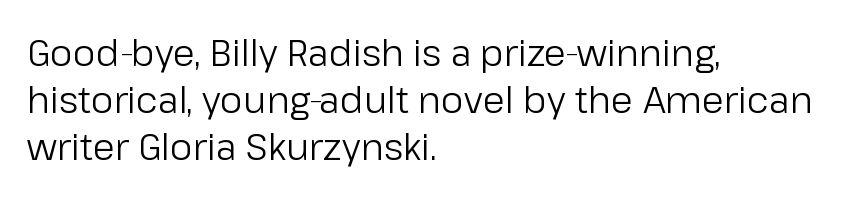
What stands out about the letter spacing? Nothing — it is the standard amount. This rendering features lettering with no underline. Regarding serifs, this sample does without them. Spacing verdict: proportional, widths tailored to each character. Do the letters lean? They stand straight.
